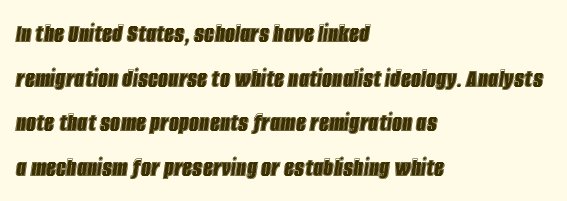
{"italic": "yes", "lean": "right", "slant_degrees": 8, "width": "condensed", "x_height": "large", "monospaced": "no", "underline": "no", "align": "left", "line_spacing": "normal", "line_spacing_ratio": 1.59, "letter_spacing": "normal", "letter_spacing_em": 0.0, "glyph_px": 28}
